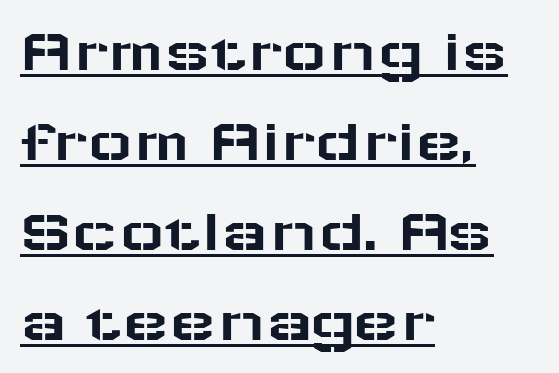
{"serif": "no", "italic": "no", "width": "wide", "stroke_contrast": "low", "x_height": "medium", "monospaced": "no", "underline": "yes", "align": "left", "line_spacing": "normal", "line_spacing_ratio": 1.45, "letter_spacing": "normal", "letter_spacing_em": 0.0, "glyph_px": 62}
